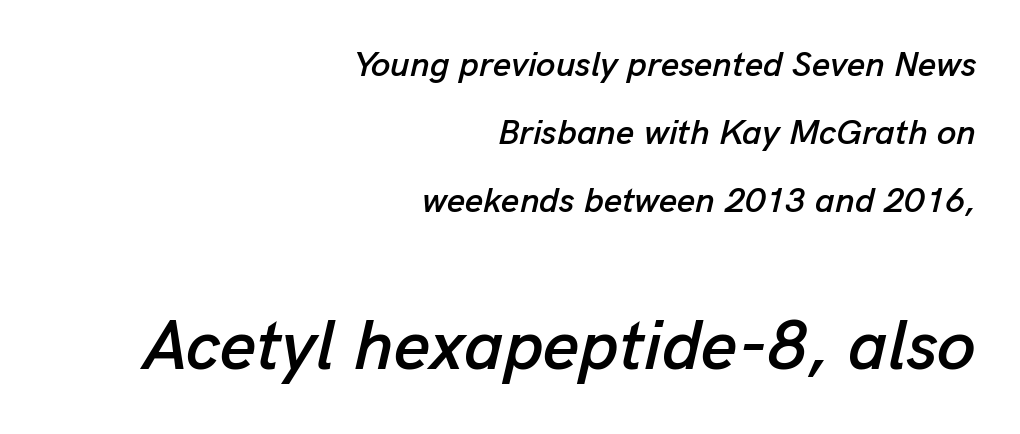
The image shows 70 px text type, italic (leaning right); set right-aligned, loose line spacing (1.95x), normal letter spacing, not underlined; the second (bottom) block is 2.0x larger; low stroke contrast and a medium x-height.
